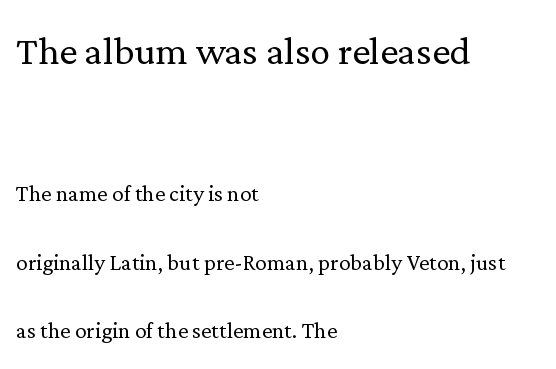
The image shows 50 px light serif type, upright; set left-aligned, loose line spacing (2.35x), normal letter spacing, not underlined; the first (top) block is 1.72x larger; low stroke contrast and a medium x-height.
